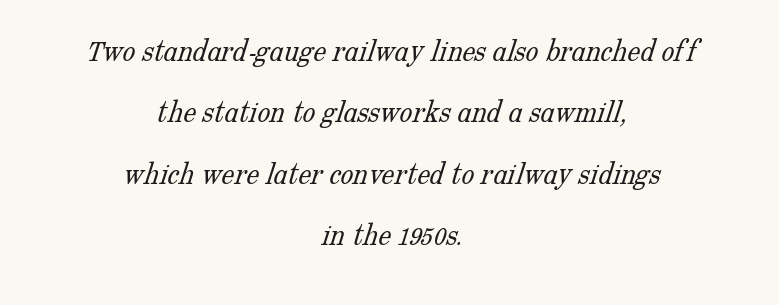
Q: Is the text bold? A: No.
Q: Is the typeface a serif or a sans-serif typeface? A: Serif.
Q: Is the text underlined? A: No.
Q: How is the paragraph aligned? A: Centered.
Q: Is the spacing between letters normal or unusually wide? A: Normal.
Q: Is the spacing between lines tight, normal or loose? A: Loose.
Q: Width (condensed, normal, or wide)? A: Normal.
Q: Stroke contrast? A: Low.
Q: x-height? A: Medium.
Q: Monospaced? A: No.
